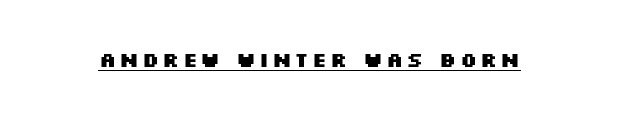
Q: Is the text bold? A: Yes.
Q: Is the text italic (slanted)? A: No, it is upright.
Q: Is the text underlined? A: Yes.
